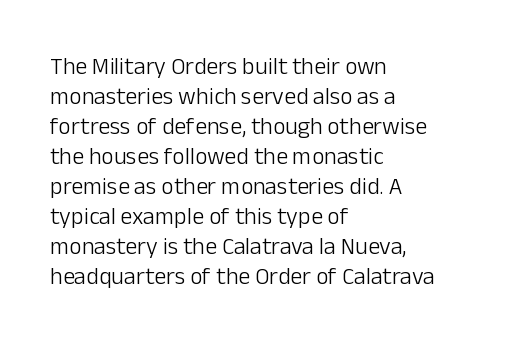
Q: Is the text bold? A: No.
Q: Is the text italic (slanted)? A: No, it is upright.
Q: Is the text underlined? A: No.
Q: How is the paragraph aligned? A: Left-aligned.
Q: Is the spacing between letters normal or unusually wide? A: Normal.
Q: Is the spacing between lines tight, normal or loose? A: Normal.
